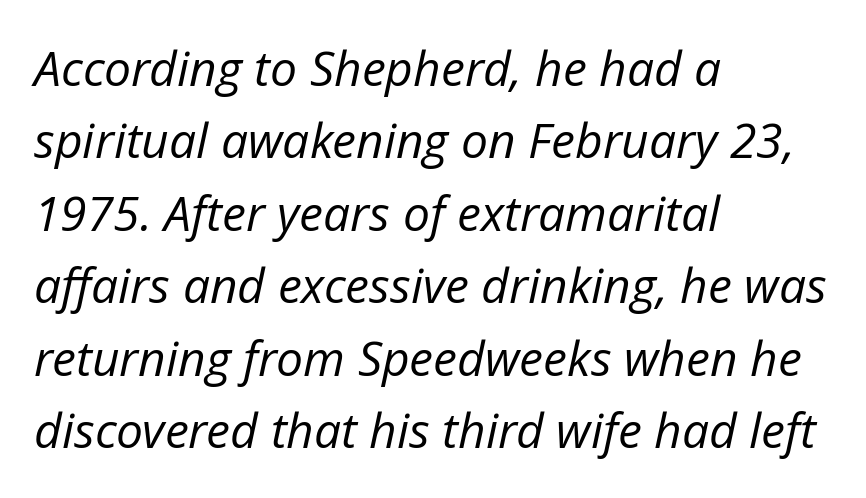
Q: Is the text bold? A: No.
Q: Is the text italic (slanted)? A: Yes, it leans right by about 12 degrees.
Q: Is the text underlined? A: No.
Q: How is the paragraph aligned? A: Left-aligned.
Q: Is the spacing between letters normal or unusually wide? A: Normal.
Q: Is the spacing between lines tight, normal or loose? A: Normal.
Q: Width (condensed, normal, or wide)? A: Normal.
Q: Stroke contrast? A: Low.
Q: x-height? A: Medium.
Q: Monospaced? A: No.
